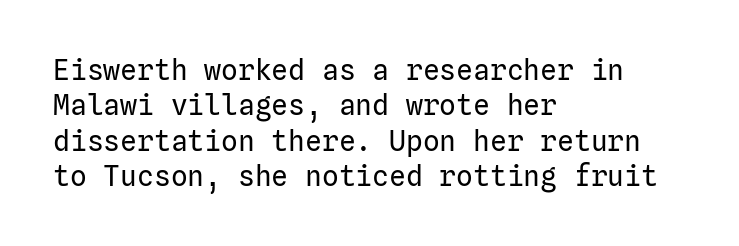
Q: Is the text bold? A: No.
Q: Is the text italic (slanted)? A: No, it is upright.
Q: Is the typeface a serif or a sans-serif typeface? A: Sans-serif.
Q: Is the text underlined? A: No.
Q: How is the paragraph aligned? A: Left-aligned.
Q: Is the spacing between letters normal or unusually wide? A: Normal.
Q: Is the spacing between lines tight, normal or loose? A: Normal.
Q: Width (condensed, normal, or wide)? A: Normal.
Q: Stroke contrast? A: Low.
Q: x-height? A: Medium.
